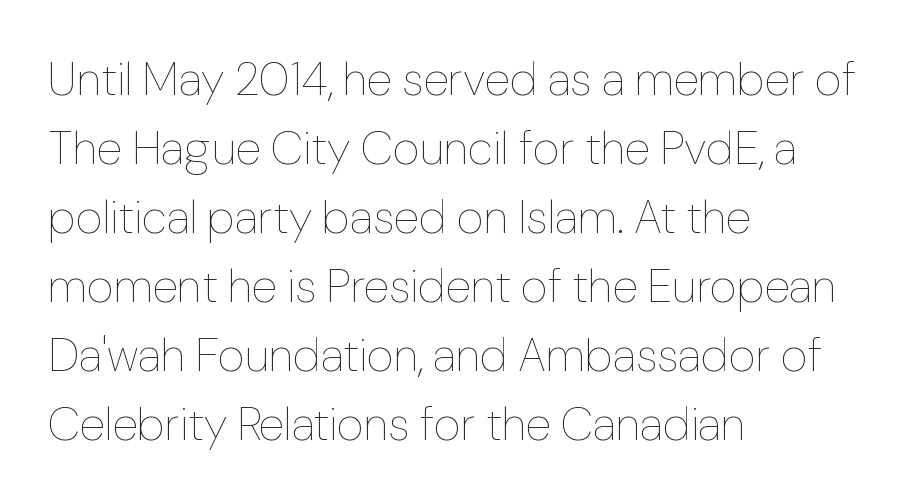
In terms of leading, this rendering sits right in the middle. Looks like regular typesetting: each glyph gets only the width it needs. Ascenders rise straight up at ninety degrees. A student would call this left alignment; a typographer would say flush left, rag right. Short note: letters normally spaced.
